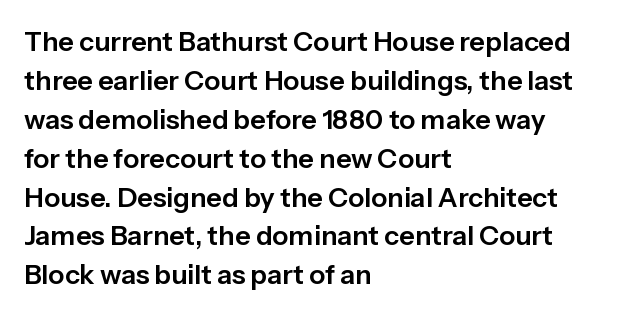
This block has exactly the height ordinary leading produces. The specimen reads as upright at a glance. Letters rest on an invisible, unmarked baseline. Compared with typical body copy, the letter spacing here is the same.
